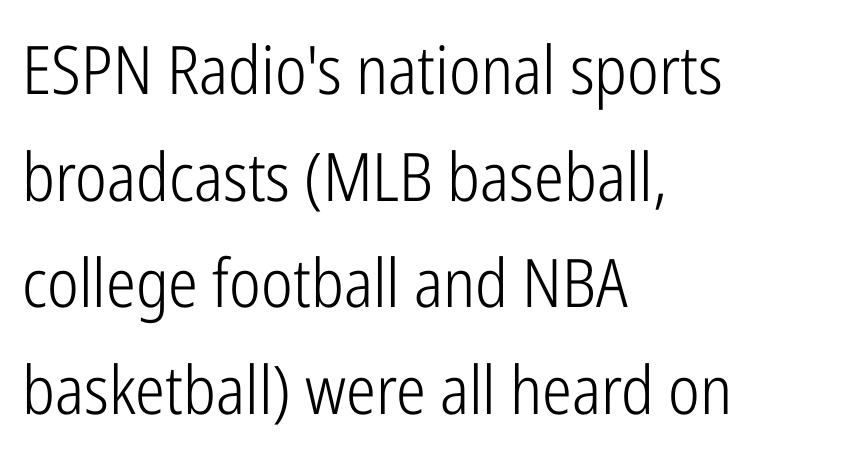
Q: Is the text bold? A: No.
Q: Is the text italic (slanted)? A: No, it is upright.
Q: Is the typeface a serif or a sans-serif typeface? A: Sans-serif.
Q: Is the text underlined? A: No.
Q: How is the paragraph aligned? A: Left-aligned.
Q: Is the spacing between letters normal or unusually wide? A: Normal.
Q: Is the spacing between lines tight, normal or loose? A: Normal.
Q: Width (condensed, normal, or wide)? A: Condensed.
Q: Stroke contrast? A: Low.
Q: x-height? A: Medium.
Q: Monospaced? A: No.
